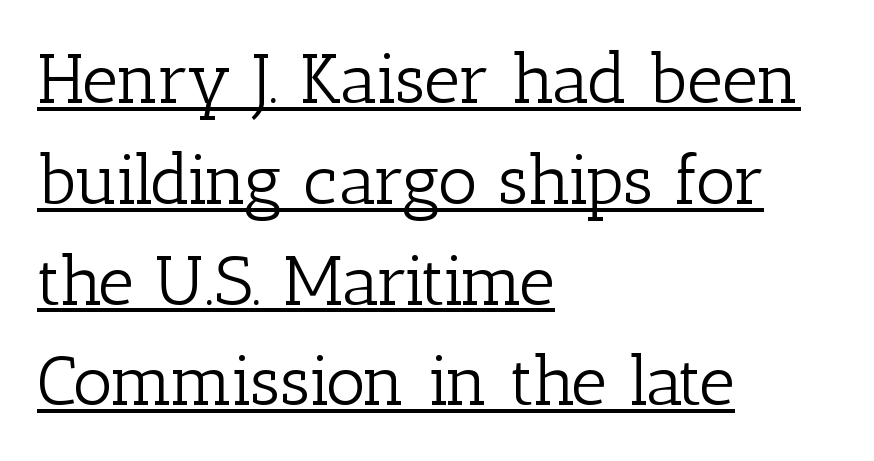
The image shows 70 px light serif type, upright; set left-aligned, normal line spacing (1.44x), normal letter spacing, underlined; low stroke contrast and a medium x-height.
